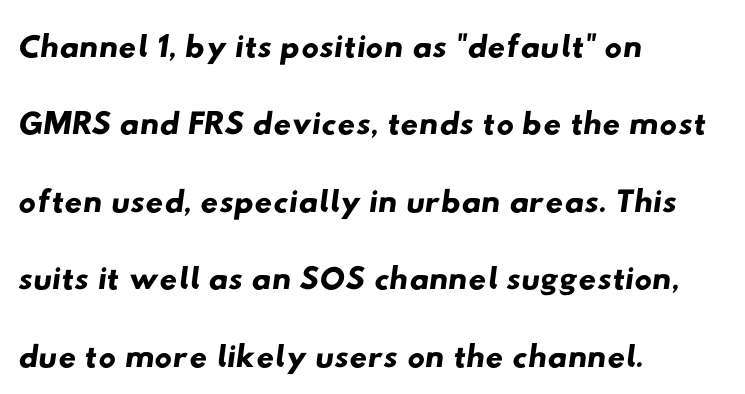
Spacing between characters is what you'd get straight out of the box. The area under the type is left untouched. In terms of leading, this rendering sits right in the middle. Each letter keeps its own natural width here, so spacing adapts to shape.
